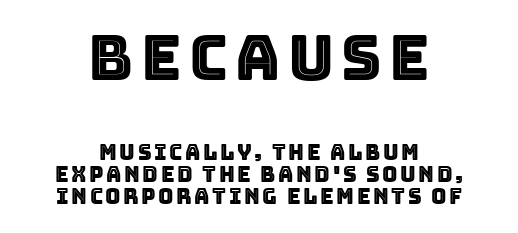
Q: Is the text italic (slanted)? A: No, it is upright.
Q: Is the text underlined? A: No.
Q: How is the paragraph aligned? A: Centered.
Q: Is the spacing between lines tight, normal or loose? A: Tight.
Q: Which block of text is set in a larger size, the first (top) or the second (bottom)? A: The first (top) one.
Q: Width (condensed, normal, or wide)? A: Normal.
Q: x-height? A: Large.
Q: Monospaced? A: No.
